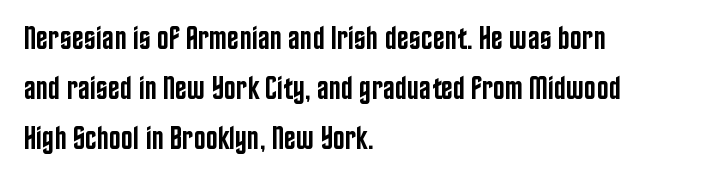
Plain, unruled lines of type. Proportional: the letters do not fall into vertical columns. Is this a sans? Yes — the strokes have no serifs. This sample is left-justified, so line endings fall wherever the words run out.
